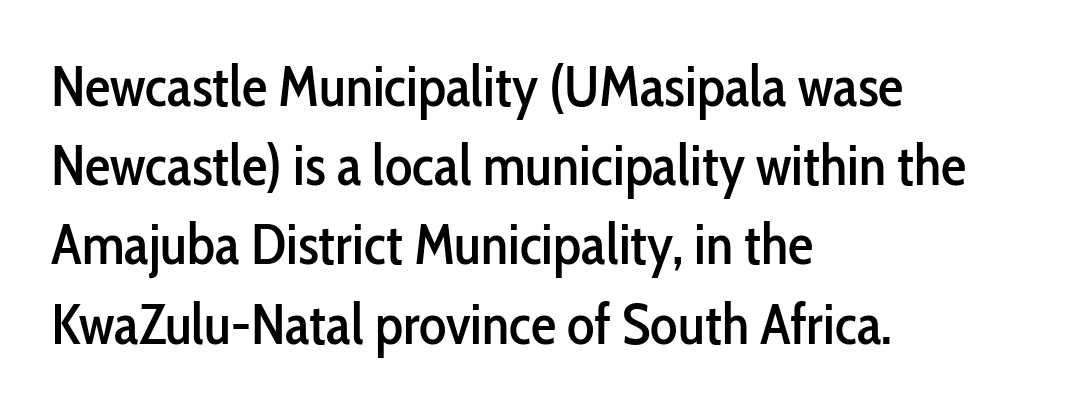
Classification — sans serif. The words here are not underlined. The ragged edge is on the right, which tells us the setting is flush left. The passage shown stacks its lines at a standard gap.
